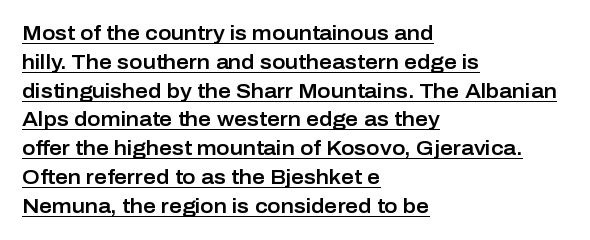
{"italic": "no", "underline": "yes", "align": "left", "line_spacing": "normal", "line_spacing_ratio": 1.44, "letter_spacing": "normal", "letter_spacing_em": 0.0, "glyph_px": 20}
